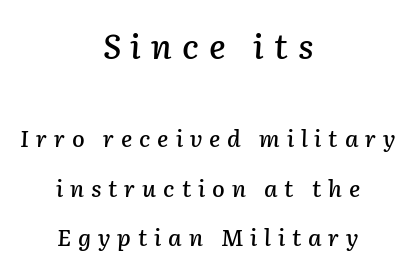
Q: Is the text italic (slanted)? A: Yes, it leans right by about 2 degrees.
Q: Is the text underlined? A: No.
Q: How is the paragraph aligned? A: Centered.
Q: Is the spacing between letters normal or unusually wide? A: Unusually wide.
Q: Is the spacing between lines tight, normal or loose? A: Loose.
Q: Which block of text is set in a larger size, the first (top) or the second (bottom)? A: The first (top) one.
Q: Width (condensed, normal, or wide)? A: Normal.
Q: Stroke contrast? A: Low.
Q: x-height? A: Medium.
Q: Monospaced? A: No.
